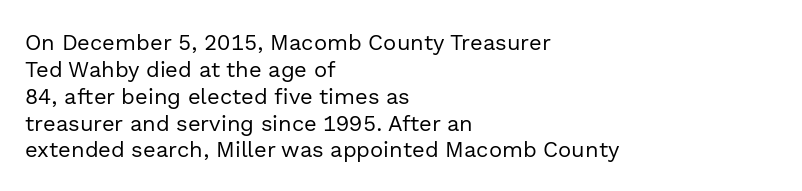
The image shows 22 px text type, upright; set left-aligned, line spacing 1.22x, normal letter spacing, not underlined.
